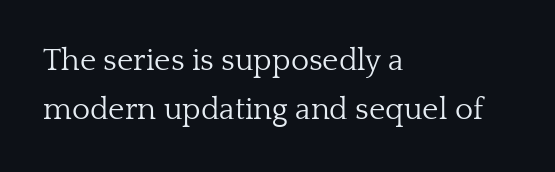
Q: Is the text bold? A: No.
Q: Is the text italic (slanted)? A: No, it is upright.
Q: Is the typeface a serif or a sans-serif typeface? A: Serif.
Q: Is the text underlined? A: No.
Q: How is the paragraph aligned? A: Left-aligned.
Q: Is the spacing between letters normal or unusually wide? A: Normal.
Q: Is the spacing between lines tight, normal or loose? A: Normal.
Q: Width (condensed, normal, or wide)? A: Normal.
Q: Stroke contrast? A: Low.
Q: x-height? A: Medium.
Q: Monospaced? A: No.
